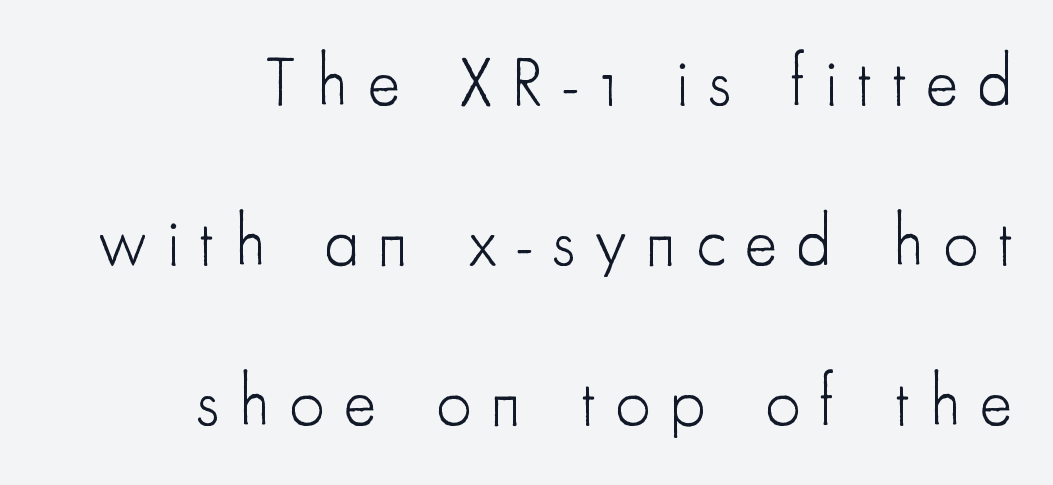
The image shows 69 px light, condensed sans-serif type, upright; set right-aligned, loose line spacing (2.32x), unusually wide letter spacing (+0.28 em), not underlined; low stroke contrast and a small x-height.
